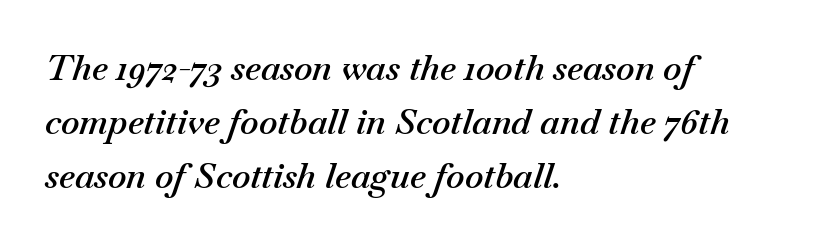
{"italic": "yes", "lean": "right", "slant_degrees": 18, "bold": "semi", "weight": "semibold", "width": "normal", "stroke_contrast": "medium", "x_height": "small", "monospaced": "no", "underline": "no", "align": "left", "line_spacing": "normal", "line_spacing_ratio": 1.54, "letter_spacing": "normal", "letter_spacing_em": 0.0, "glyph_px": 35}
